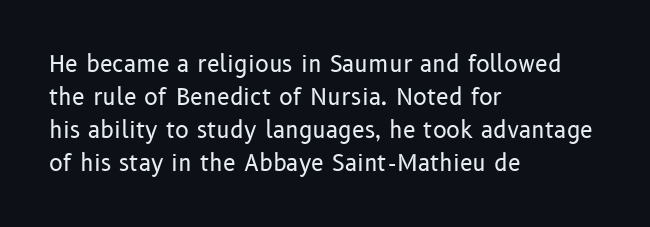
Does extra space separate the letters? No, they use regular spacing. The rendering anchors every line to the left-hand side. The axis of the letterforms is exactly vertical. These lines sit exactly where default settings would place them. Ink coverage per letter is moderate at most. Bare-footed words on every line.
